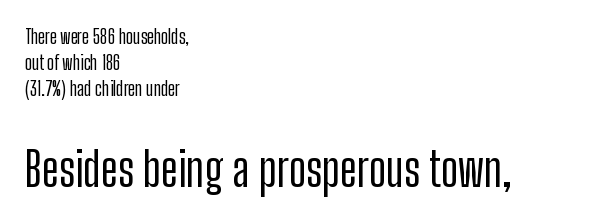
Tracking here is standard; glyphs follow each other at the usual distance. The typeface chosen for these lines omits serifs. Typeset ragged right — the left edge is the straight one. The rendering enlarges the type as you move from the upper chunk to the lower. Character widths vary here, with narrow letters taking less room than wide ones.
